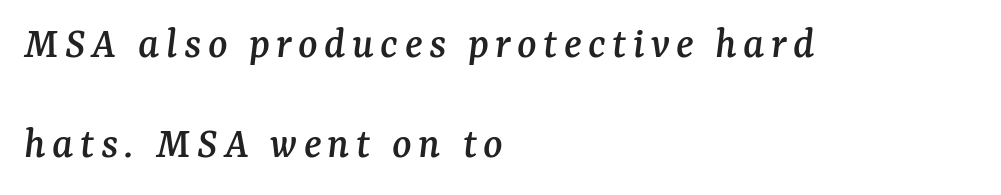
The image shows 45 px serif type, italic (leaning right); set left-aligned, loose line spacing (2.23x), not underlined; medium stroke contrast and a medium x-height.
